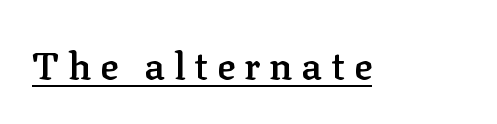
Q: Is the text bold? A: Semi-bold.
Q: Is the text italic (slanted)? A: No, it is upright.
Q: Is the typeface a serif or a sans-serif typeface? A: Serif.
Q: Is the text underlined? A: Yes.
Q: Is the spacing between letters normal or unusually wide? A: Unusually wide.
Q: Width (condensed, normal, or wide)? A: Normal.
Q: Stroke contrast? A: Low.
Q: x-height? A: Medium.
Q: Monospaced? A: No.
